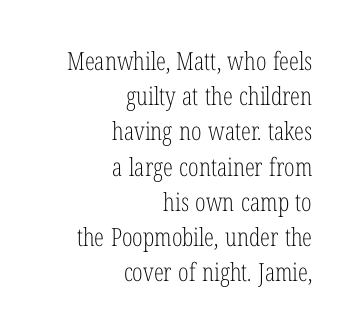
The image shows 25 px text type, upright; set right-aligned, normal line spacing (1.41x), normal letter spacing, not underlined.
